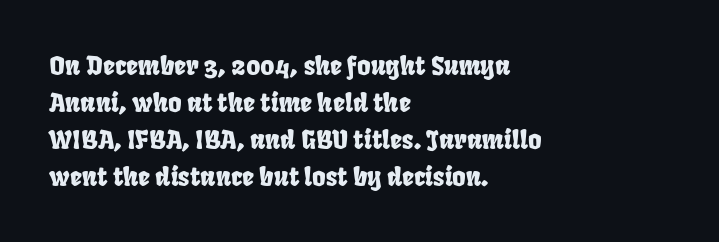
{"underline": "no", "align": "left", "line_spacing": "normal", "line_spacing_ratio": 1.42, "letter_spacing": "normal", "letter_spacing_em": 0.0, "glyph_px": 26}
